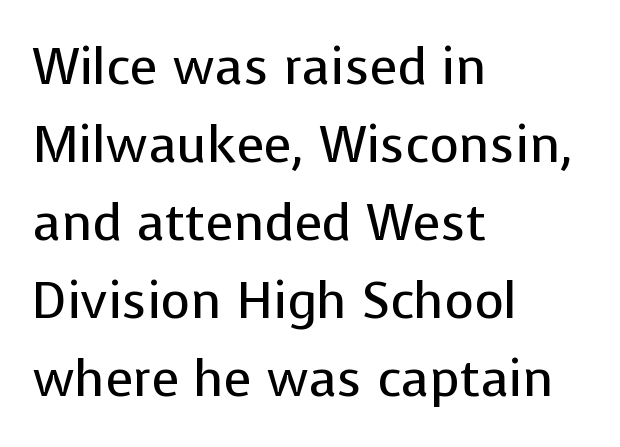
The image shows 51 px regular-weight sans-serif type, upright; set left-aligned, normal line spacing (1.53x), normal letter spacing, not underlined; low stroke contrast and a medium x-height.
